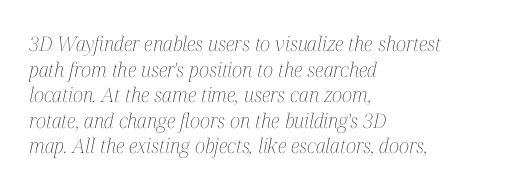
Q: Is the text bold? A: No.
Q: Is the text italic (slanted)? A: Yes, it leans right by about 12 degrees.
Q: Is the text underlined? A: No.
Q: How is the paragraph aligned? A: Left-aligned.
Q: Is the spacing between letters normal or unusually wide? A: Normal.
Q: Is the spacing between lines tight, normal or loose? A: Normal.
